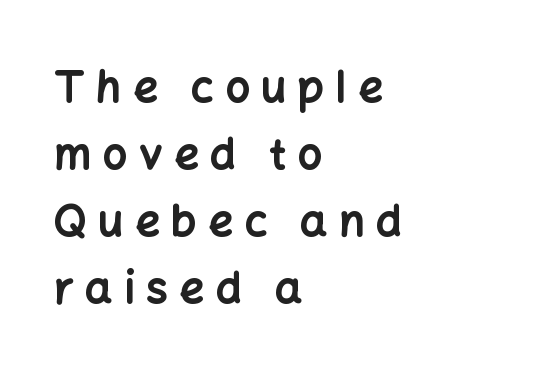
{"serif": "no", "italic": "no", "bold": "yes", "weight": "bold", "width": "normal", "stroke_contrast": "low", "x_height": "medium", "monospaced": "no", "underline": "no", "align": "left", "line_spacing": "normal", "line_spacing_ratio": 1.56, "letter_spacing": "wide", "letter_spacing_em": 0.27, "glyph_px": 43}
